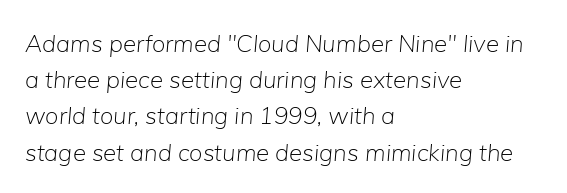
The image shows 24 px text type, italic (leaning right); set left-aligned, normal line spacing (1.51x), normal letter spacing, not underlined.
